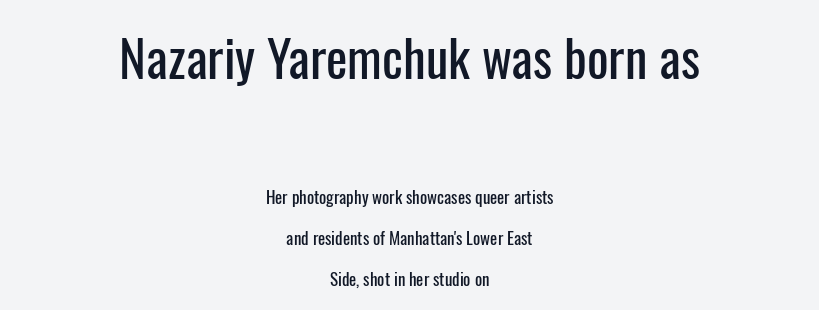
{"serif": "no", "italic": "no", "width": "condensed", "stroke_contrast": "low", "x_height": "medium", "monospaced": "no", "underline": "no", "align": "center", "line_spacing": "loose", "line_spacing_ratio": 2.43, "letter_spacing": "normal", "letter_spacing_em": 0.0, "larger_block": "first", "size_ratio": 3.0, "glyph_px": 51}
